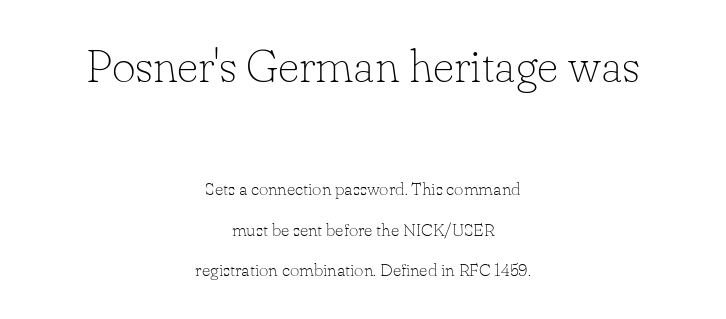
{"serif": "yes", "italic": "no", "bold": "no", "weight": "thin", "width": "normal", "stroke_contrast": "low", "x_height": "small", "monospaced": "no", "underline": "no", "align": "center", "line_spacing": "loose", "line_spacing_ratio": 2.25, "letter_spacing": "normal", "letter_spacing_em": 0.0, "larger_block": "first", "size_ratio": 2.56, "glyph_px": 46}
